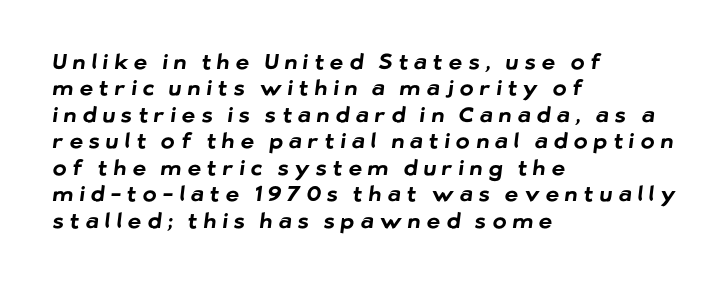
Q: Is the text bold? A: Yes.
Q: Is the text underlined? A: No.
Q: How is the paragraph aligned? A: Left-aligned.
Q: Is the spacing between letters normal or unusually wide? A: Unusually wide.
Q: Is the spacing between lines tight, normal or loose? A: Normal.
